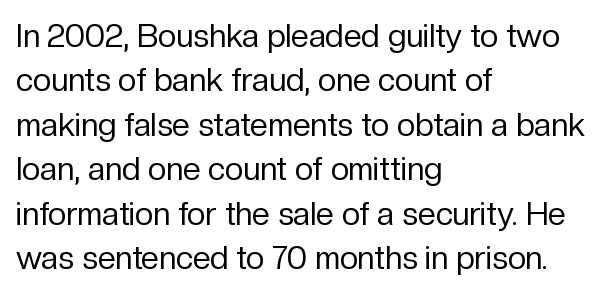
The image shows 32 px regular-weight sans-serif type, upright; set left-aligned, normal line spacing (1.39x), normal letter spacing, not underlined; low stroke contrast and a medium x-height.
